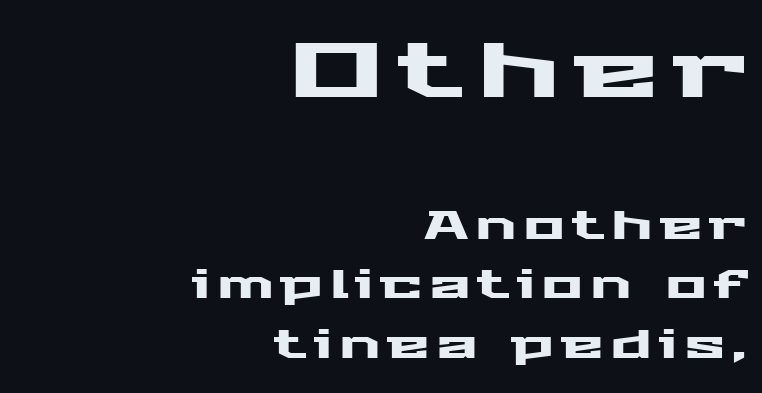
The image shows 78 px wide sans-serif type, upright; set right-aligned, normal line spacing (1.53x), not underlined; the first (top) block is 2.0x larger; medium stroke contrast and a medium x-height.
